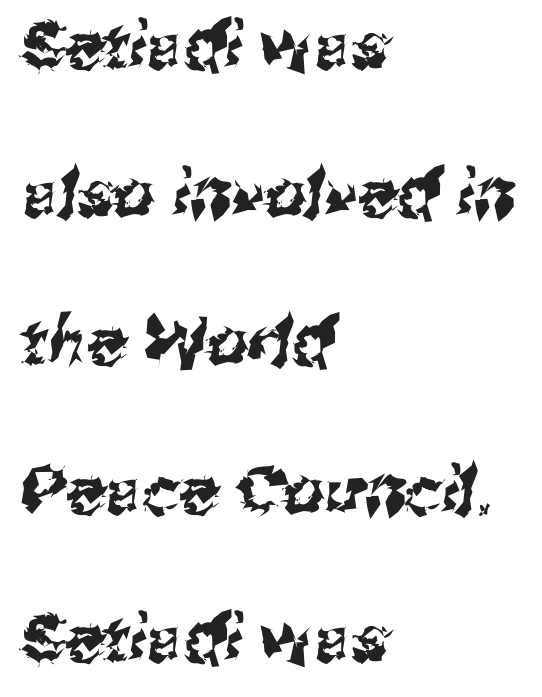
The words here are not underlined. The block of text is sparse from top to bottom, with ample space between rows. The rendering uses natural spacing where letterforms have individual widths. These lines stack with their left ends in a neat column. Typographically, this falls in the sans-serif category. Standard letterfit; no display-style spreading of the glyphs.
